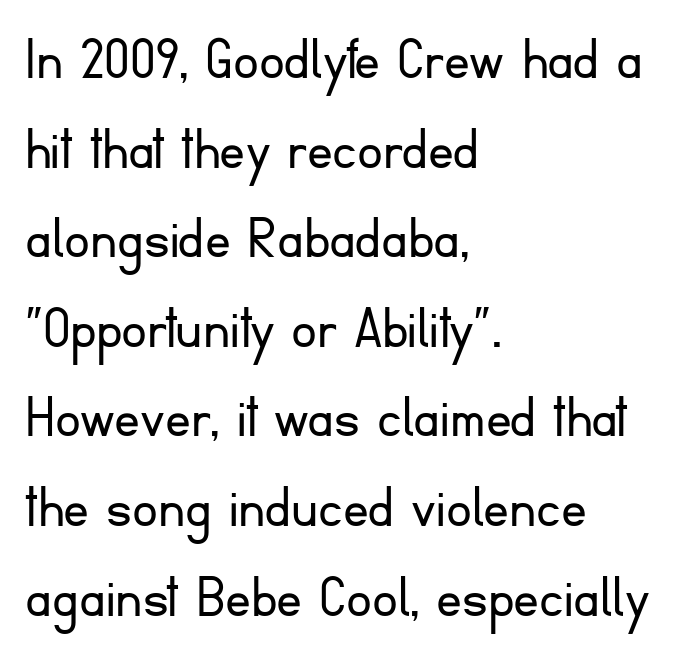
Q: Is the text bold? A: No.
Q: Is the text italic (slanted)? A: No, it is upright.
Q: Is the typeface a serif or a sans-serif typeface? A: Sans-serif.
Q: Is the text underlined? A: No.
Q: How is the paragraph aligned? A: Left-aligned.
Q: Is the spacing between letters normal or unusually wide? A: Normal.
Q: Is the spacing between lines tight, normal or loose? A: Normal.
Q: Width (condensed, normal, or wide)? A: Normal.
Q: Stroke contrast? A: Low.
Q: x-height? A: Small.
Q: Monospaced? A: No.
